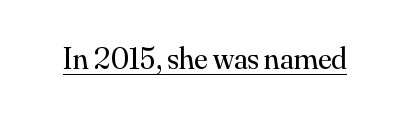
Q: Is the text bold? A: No.
Q: Is the text italic (slanted)? A: No, it is upright.
Q: Is the typeface a serif or a sans-serif typeface? A: Serif.
Q: Is the text underlined? A: Yes.
Q: Is the spacing between letters normal or unusually wide? A: Normal.
Q: Width (condensed, normal, or wide)? A: Normal.
Q: Stroke contrast? A: Medium.
Q: x-height? A: Small.
Q: Monospaced? A: No.
